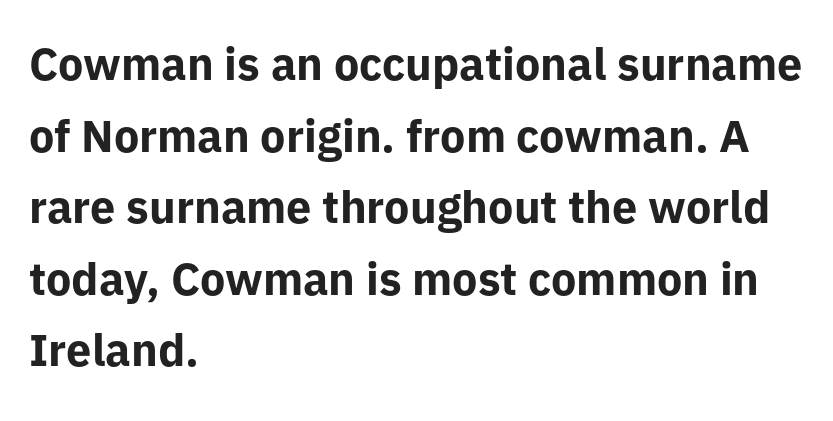
Q: Is the text bold? A: Yes.
Q: Is the text italic (slanted)? A: No, it is upright.
Q: Is the typeface a serif or a sans-serif typeface? A: Sans-serif.
Q: Is the text underlined? A: No.
Q: How is the paragraph aligned? A: Left-aligned.
Q: Is the spacing between letters normal or unusually wide? A: Normal.
Q: Is the spacing between lines tight, normal or loose? A: Normal.
Q: Width (condensed, normal, or wide)? A: Normal.
Q: Stroke contrast? A: Low.
Q: x-height? A: Medium.
Q: Monospaced? A: No.
